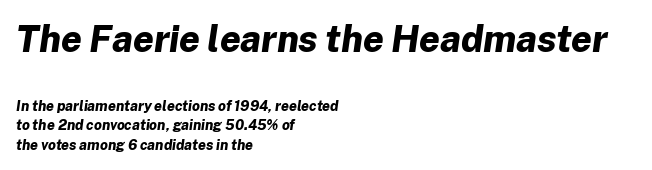
Look at the tracking — it's just the regular setting, nothing added. Check under the words: just untouched page. Honestly, the row spacing looks completely unremarkable. The letters advance in unequal steps, a hallmark of proportional type.
